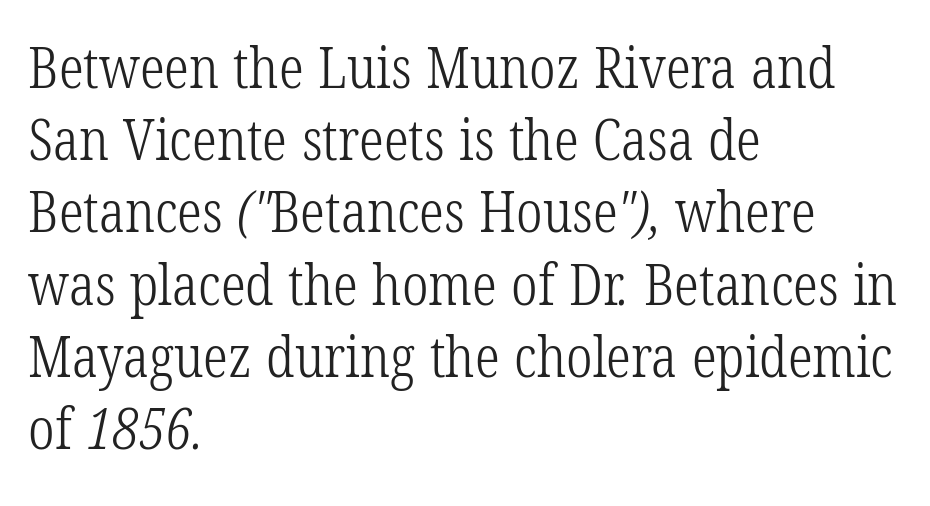
The typesetter chose a ragged-right arrangement here. The horizontal fit of the characters is conventional and even. Unbolded letterforms with no extra heft. The passage shown is not underscored anywhere.
